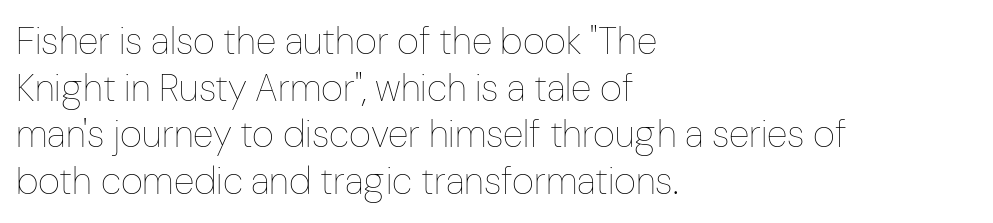
The image shows 38 px thin, condensed type, upright; set left-aligned, line spacing 1.23x, normal letter spacing, not underlined; low stroke contrast and a medium x-height.
